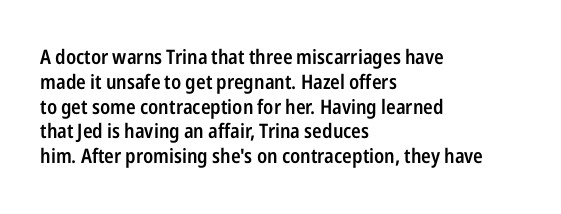
The image shows 20 px text type, upright; set left-aligned, line spacing 1.24x, normal letter spacing, not underlined.
